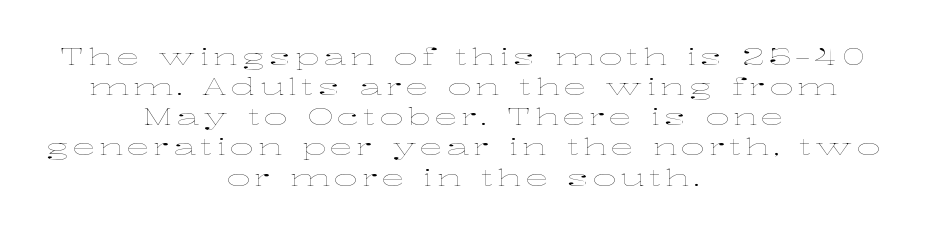
The space directly below the letters is spotless. Interline gaps are of average width in this sample. The passage shown is not bold in any degree. The axis of the letterforms is exactly vertical.
